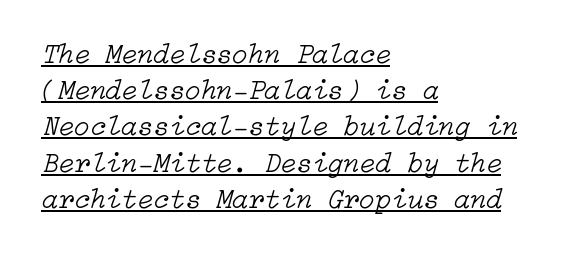
Is the type heavy? It reads as light-to-regular instead. The typesetter chose a ragged-right arrangement here. Between one letter and the next there's only the usual sliver of space. This is underlined copy, the kind a proofreader might mark for attention. The designer left line spacing at the default. This is oblique type, the kind used for emphasis or titles.
